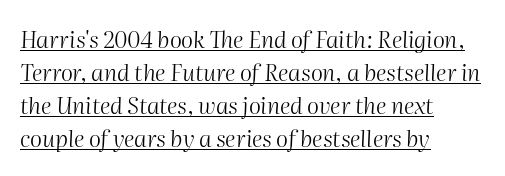
{"italic": "yes", "lean": "right", "slant_degrees": 2, "bold": "no", "underline": "yes", "align": "left", "line_spacing": "normal", "line_spacing_ratio": 1.44, "letter_spacing": "normal", "letter_spacing_em": 0.0, "glyph_px": 23}
